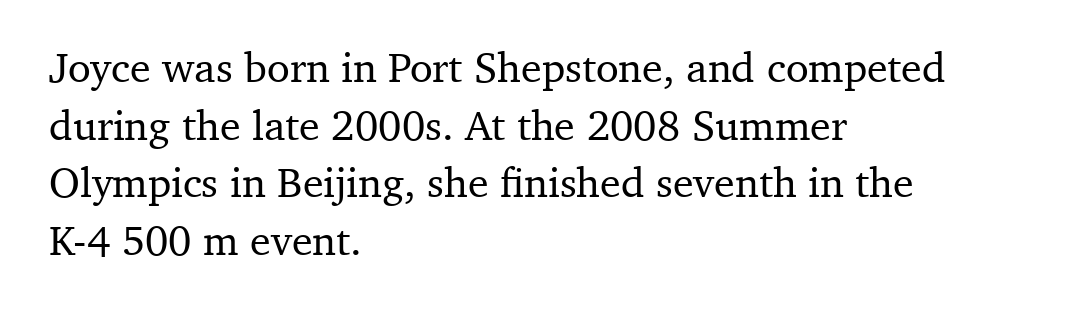
{"serif": "yes", "italic": "no", "width": "normal", "stroke_contrast": "medium", "x_height": "medium", "monospaced": "no", "underline": "no", "align": "left", "line_spacing": "normal", "line_spacing_ratio": 1.37, "letter_spacing": "normal", "letter_spacing_em": 0.0, "glyph_px": 42}
